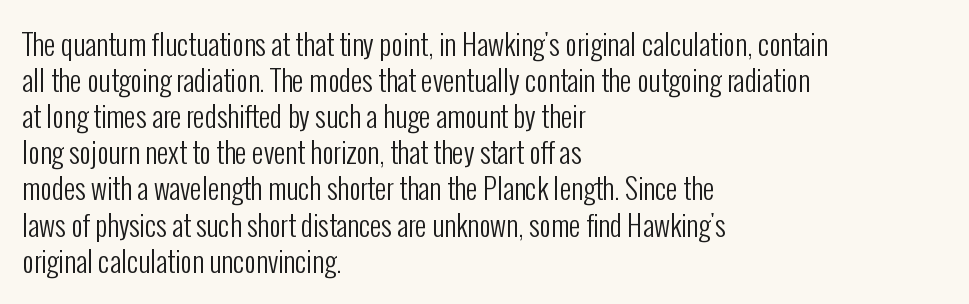
Q: Is the text bold? A: No.
Q: Is the text italic (slanted)? A: No, it is upright.
Q: Is the typeface a serif or a sans-serif typeface? A: Sans-serif.
Q: Is the text underlined? A: No.
Q: How is the paragraph aligned? A: Left-aligned.
Q: Is the spacing between letters normal or unusually wide? A: Normal.
Q: Is the spacing between lines tight, normal or loose? A: Normal.
Q: Width (condensed, normal, or wide)? A: Condensed.
Q: Stroke contrast? A: Low.
Q: x-height? A: Medium.
Q: Monospaced? A: No.
